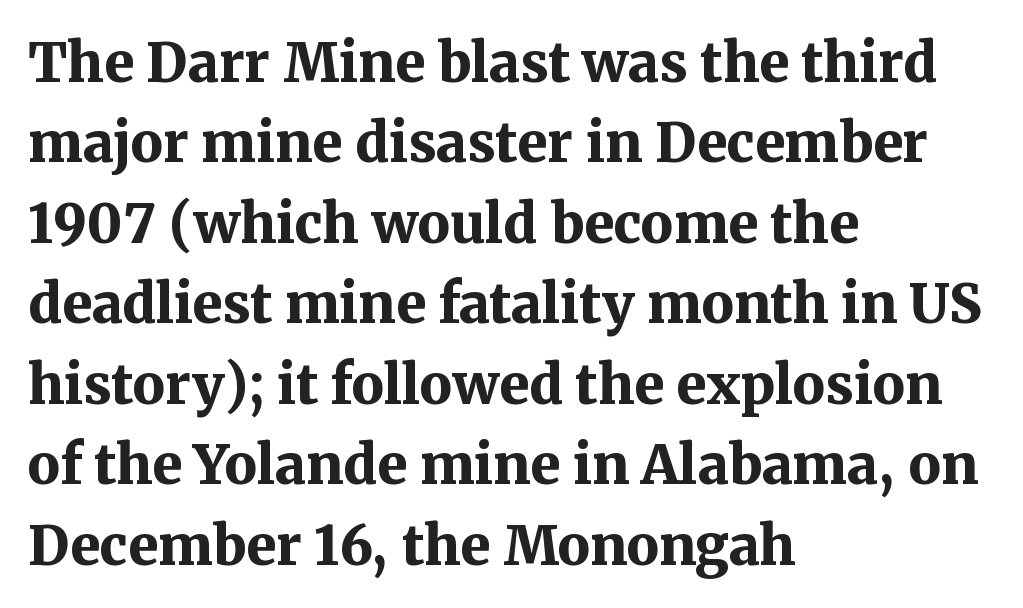
Q: Is the text bold? A: Yes.
Q: Is the text italic (slanted)? A: No, it is upright.
Q: Is the typeface a serif or a sans-serif typeface? A: Serif.
Q: Is the text underlined? A: No.
Q: How is the paragraph aligned? A: Left-aligned.
Q: Is the spacing between letters normal or unusually wide? A: Normal.
Q: Is the spacing between lines tight, normal or loose? A: Normal.
Q: Width (condensed, normal, or wide)? A: Normal.
Q: Stroke contrast? A: Medium.
Q: x-height? A: Medium.
Q: Monospaced? A: No.
